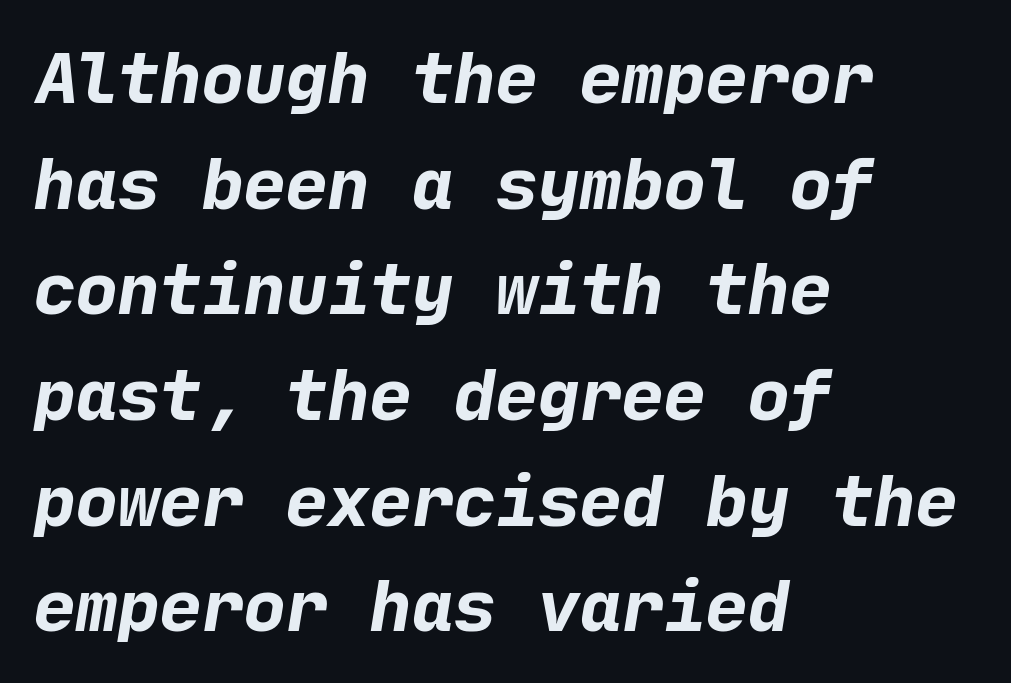
The rendering anchors every line to the left-hand side. Beneath every word, the page is bare. The rendering uses a moderate line-height, typical for paragraphs. Check where the strokes stop: nothing finishes them off — pure sans. The horizontal fit of the characters is conventional and even. Students, this is bold: see how much ink each stroke carries.
